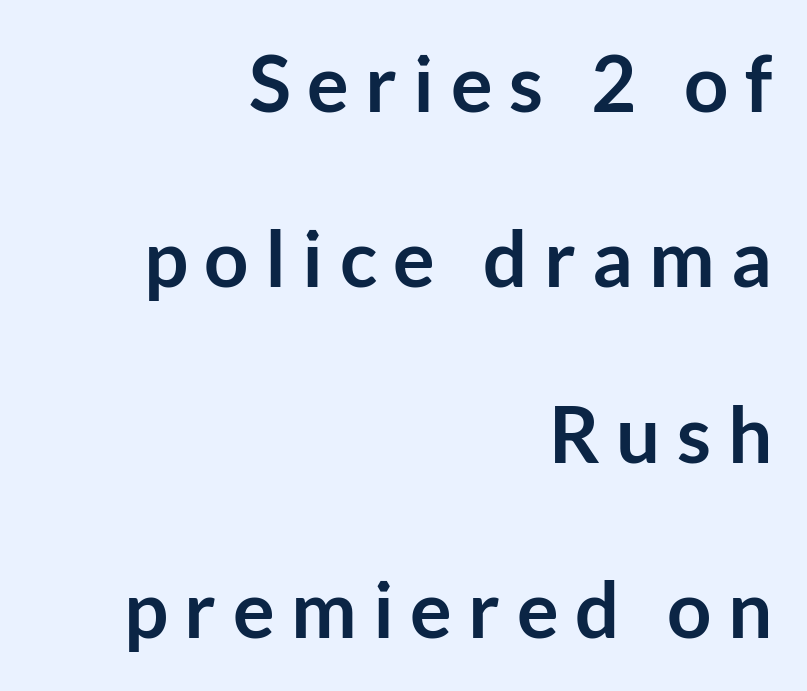
A student would call this right alignment; a typographer would say flush right, rag left. The axis of the letterforms is exactly vertical. Leading: increased. Letter spacing: wide.
